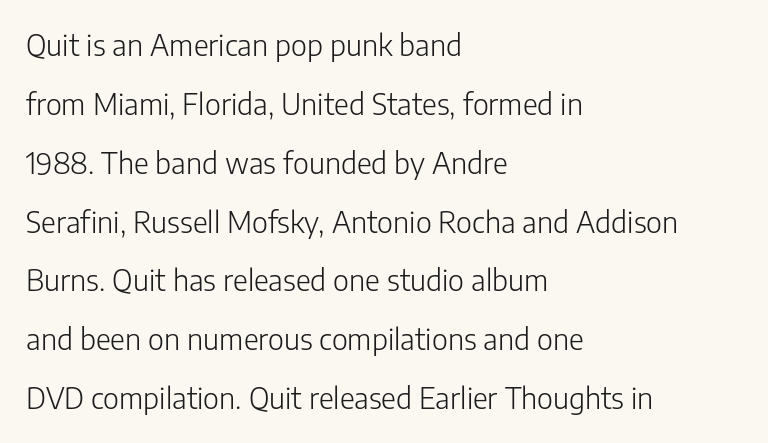
Q: Is the text bold? A: No.
Q: Is the text italic (slanted)? A: No, it is upright.
Q: Is the typeface a serif or a sans-serif typeface? A: Sans-serif.
Q: Is the text underlined? A: No.
Q: How is the paragraph aligned? A: Left-aligned.
Q: Is the spacing between letters normal or unusually wide? A: Normal.
Q: Is the spacing between lines tight, normal or loose? A: Loose.
Q: Width (condensed, normal, or wide)? A: Normal.
Q: Stroke contrast? A: Low.
Q: x-height? A: Medium.
Q: Monospaced? A: No.
